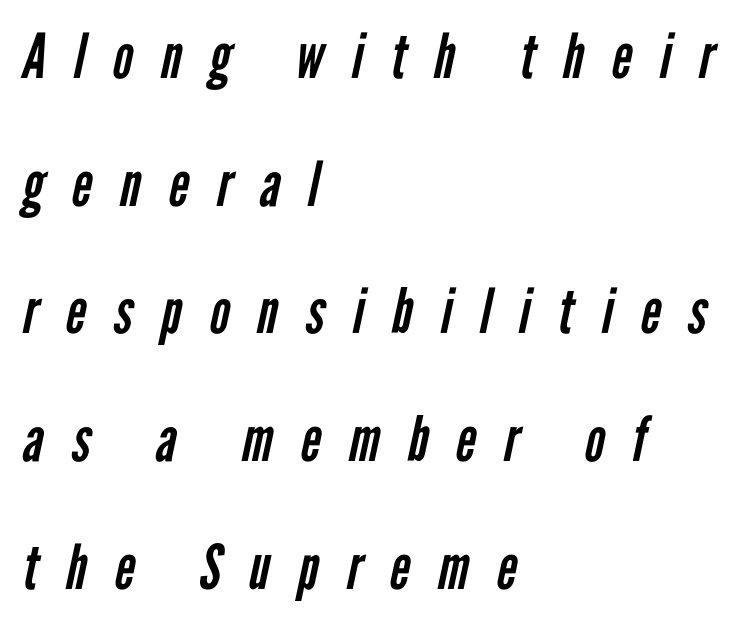
The image shows 62 px regular-weight, condensed sans-serif type; set left-aligned, loose line spacing (2.06x), unusually wide letter spacing (+0.45 em), not underlined; low stroke contrast and a medium x-height.
